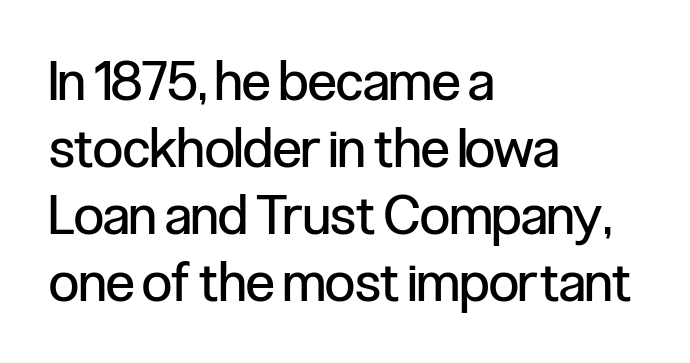
{"serif": "no", "italic": "no", "bold": "no", "weight": "regular", "width": "condensed", "stroke_contrast": "low", "x_height": "medium", "monospaced": "no", "underline": "no", "align": "left", "line_spacing_ratio": 1.24, "letter_spacing": "normal", "letter_spacing_em": 0.0, "glyph_px": 54}
